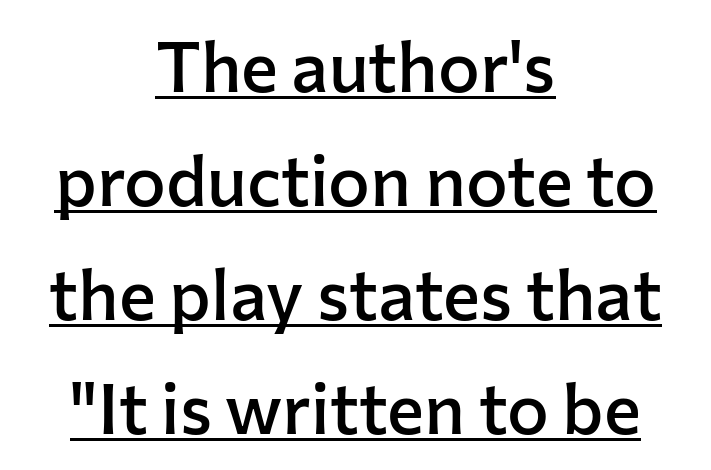
The image shows 70 px semibold sans-serif type, upright; set centered, normal line spacing (1.63x), normal letter spacing, underlined; low stroke contrast and a medium x-height.
